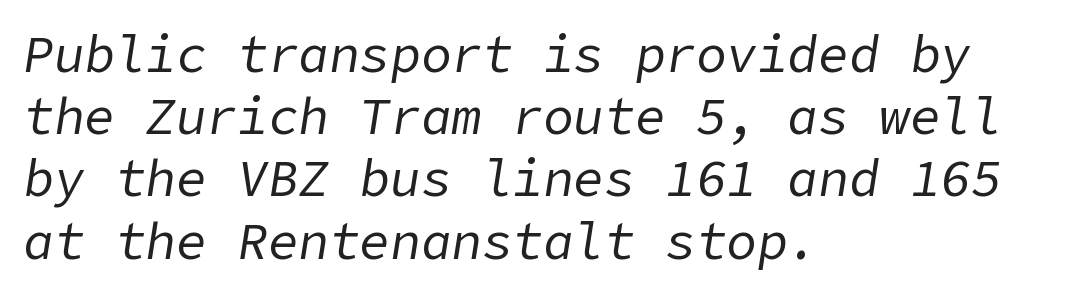
Unmarked baselines from the first word to the last. These lines keep a tight, regular rhythm from letter to letter. A student would call this left alignment; a typographer would say flush left, rag right. Emphasis-style slanted type is in use.
